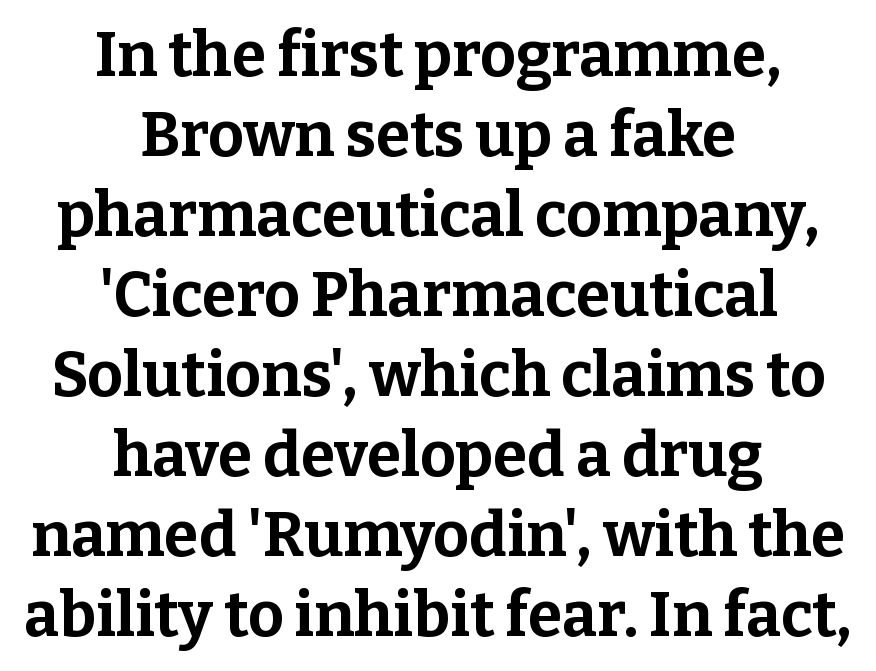
Q: Is the text bold? A: Yes.
Q: Is the text italic (slanted)? A: No, it is upright.
Q: Is the typeface a serif or a sans-serif typeface? A: Serif.
Q: Is the text underlined? A: No.
Q: How is the paragraph aligned? A: Centered.
Q: Is the spacing between letters normal or unusually wide? A: Normal.
Q: Is the spacing between lines tight, normal or loose? A: Normal.
Q: Width (condensed, normal, or wide)? A: Normal.
Q: Stroke contrast? A: Low.
Q: x-height? A: Medium.
Q: Monospaced? A: No.
